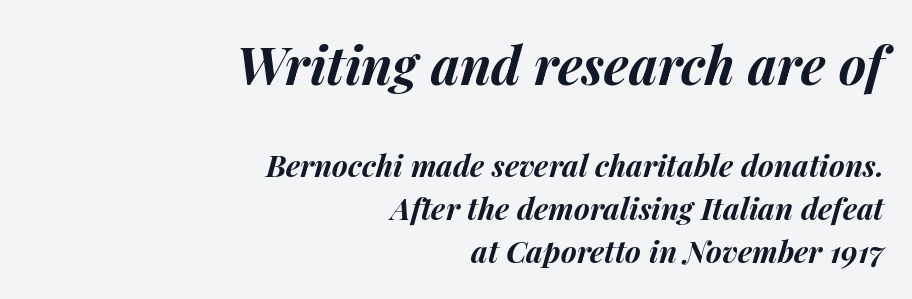
The passage shown is typed in a proportional face where columns would drift. A typesetter would mark this as italic. Check the space under the baseline: it is left empty. Each new line begins a customary step beneath the previous one. The face used here is rendered with its standard letterfit. Compare the two chunks: the upper has the greater cap height.
